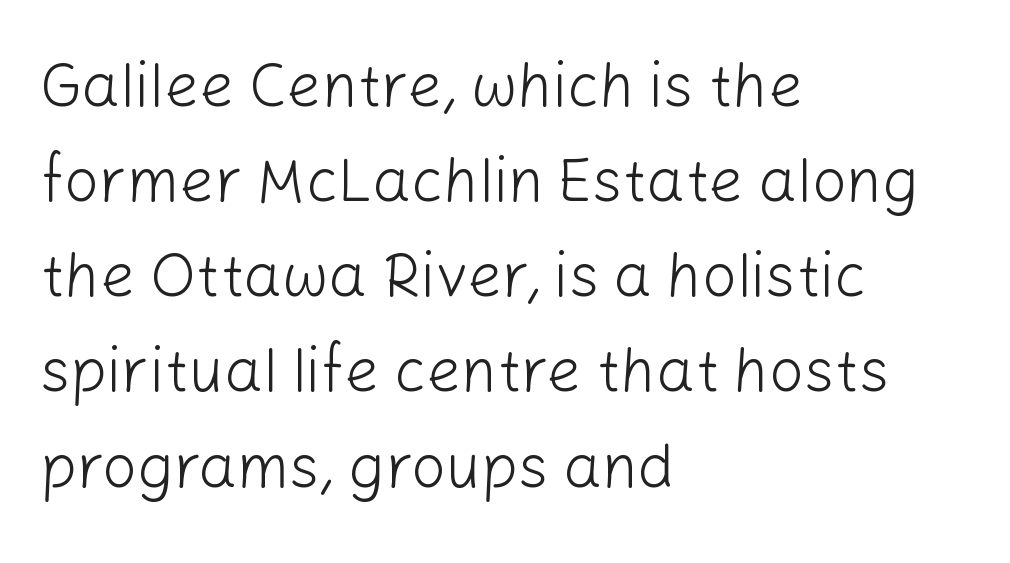
Q: Is the text bold? A: No.
Q: Is the text italic (slanted)? A: No, it is upright.
Q: Is the typeface a serif or a sans-serif typeface? A: Sans-serif.
Q: Is the text underlined? A: No.
Q: How is the paragraph aligned? A: Left-aligned.
Q: Is the spacing between letters normal or unusually wide? A: Normal.
Q: Is the spacing between lines tight, normal or loose? A: Normal.
Q: Width (condensed, normal, or wide)? A: Normal.
Q: Stroke contrast? A: Low.
Q: x-height? A: Medium.
Q: Monospaced? A: No.
